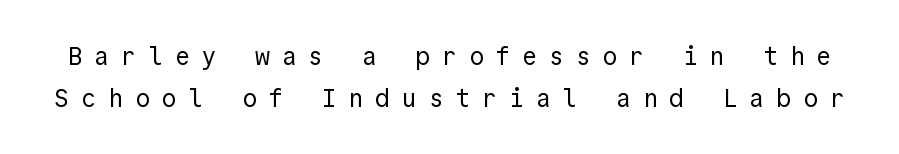
The image shows 25 px text type, upright; set normal line spacing (1.67x), unusually wide letter spacing (+0.47 em), not underlined.
